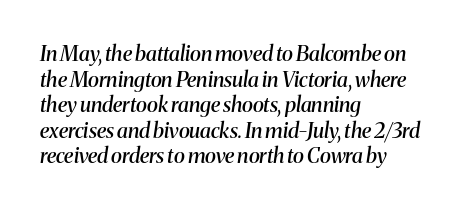
The words here are not underlined. Semibold letterforms, between regular and bold. Spacing between characters is what you'd get straight out of the box. Slant detected: the letters are inclined.
